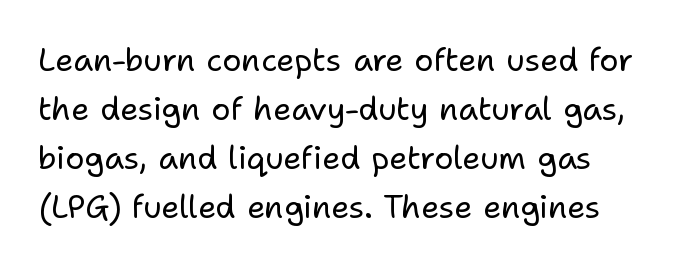
{"serif": "no", "italic": "no", "bold": "no", "weight": "regular", "width": "normal", "stroke_contrast": "low", "x_height": "medium", "monospaced": "no", "underline": "no", "line_spacing": "normal", "line_spacing_ratio": 1.53, "letter_spacing": "normal", "letter_spacing_em": 0.0, "glyph_px": 32}
